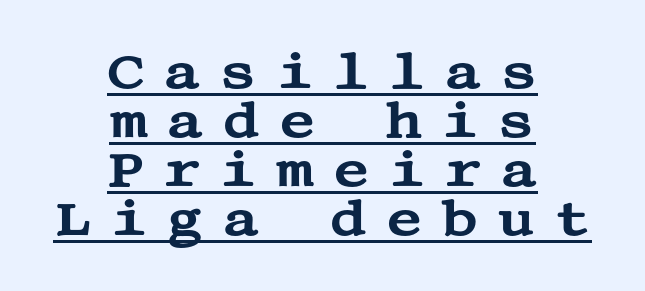
Q: Is the text italic (slanted)? A: No, it is upright.
Q: Is the typeface a serif or a sans-serif typeface? A: Serif.
Q: Is the text underlined? A: Yes.
Q: How is the paragraph aligned? A: Centered.
Q: Is the spacing between letters normal or unusually wide? A: Unusually wide.
Q: Is the spacing between lines tight, normal or loose? A: Tight.
Q: Width (condensed, normal, or wide)? A: Wide.
Q: Stroke contrast? A: Medium.
Q: x-height? A: Large.
